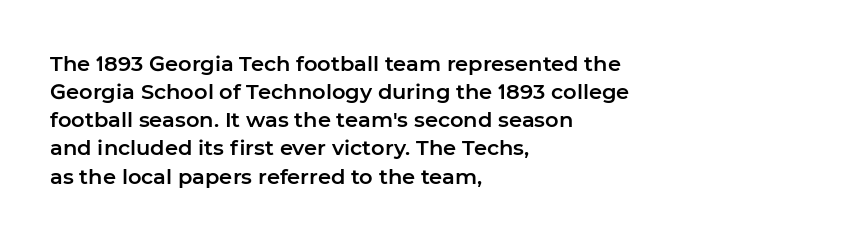
Q: Is the text italic (slanted)? A: No, it is upright.
Q: Is the text underlined? A: No.
Q: How is the paragraph aligned? A: Left-aligned.
Q: Is the spacing between letters normal or unusually wide? A: Normal.
Q: Is the spacing between lines tight, normal or loose? A: Normal.
